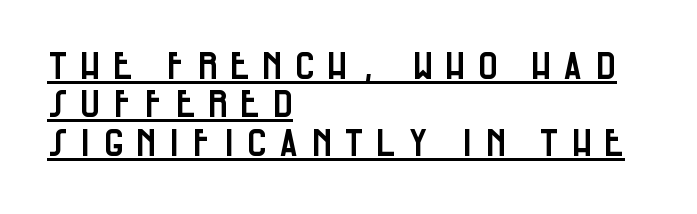
Q: Is the text italic (slanted)? A: No, it is upright.
Q: Is the typeface a serif or a sans-serif typeface? A: Sans-serif.
Q: Is the text underlined? A: Yes.
Q: How is the paragraph aligned? A: Left-aligned.
Q: Is the spacing between letters normal or unusually wide? A: Unusually wide.
Q: Is the spacing between lines tight, normal or loose? A: Tight.
Q: Width (condensed, normal, or wide)? A: Condensed.
Q: Stroke contrast? A: Low.
Q: x-height? A: Large.
Q: Monospaced? A: No.
